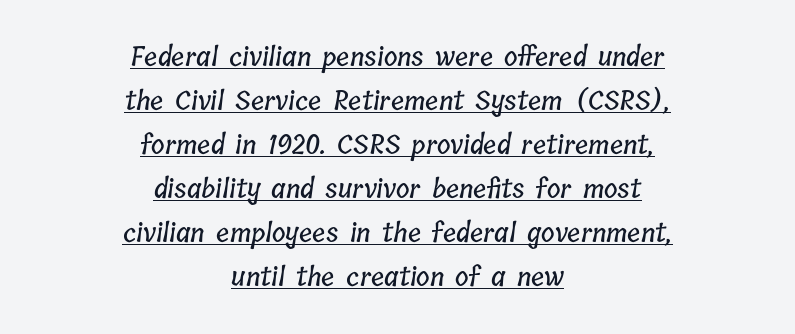
The image shows 26 px text type; set centered, normal line spacing (1.69x), normal letter spacing, underlined.
